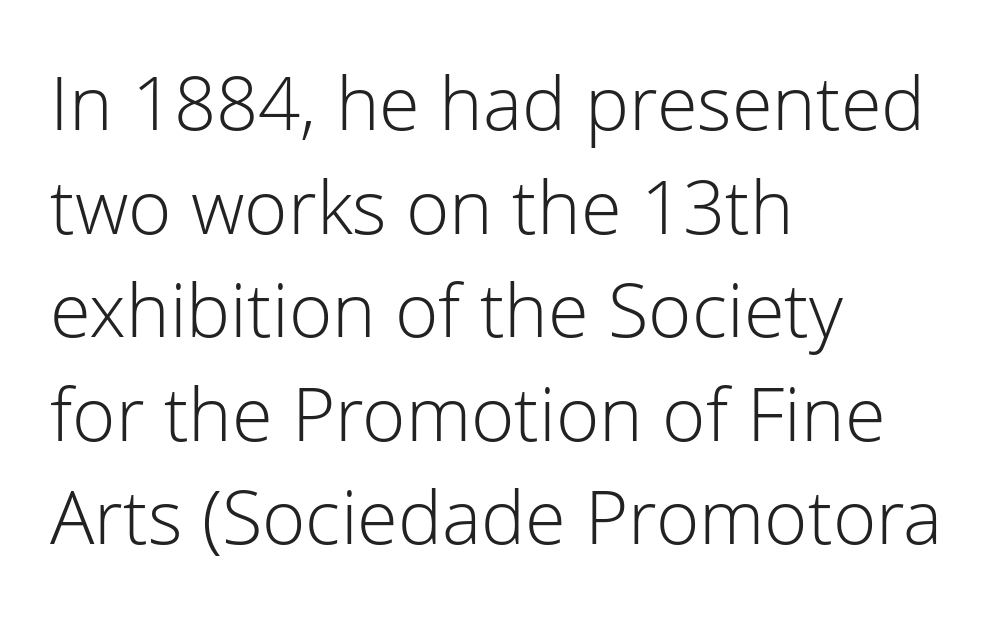
Default kerning and tracking; the words read as compact shapes. No feet cap the strokes, marking this as sans-serif type. Posture: vertical. Layout note: lines flush left. Proportional: the letters do not fall into vertical columns. Does the leading feel generous? No, just average.
